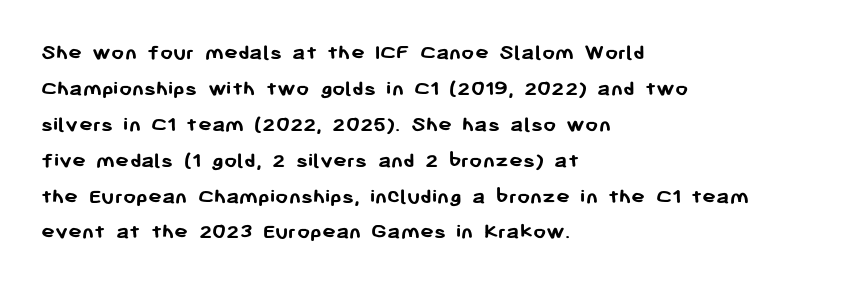
{"italic": "no", "bold": "yes", "underline": "no", "align": "left", "line_spacing": "normal", "line_spacing_ratio": 1.56, "letter_spacing": "normal", "letter_spacing_em": 0.0, "glyph_px": 23}
